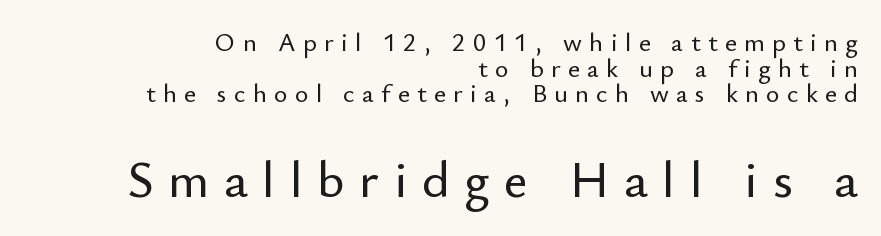
Q: Is the text italic (slanted)? A: No, it is upright.
Q: Is the typeface a serif or a sans-serif typeface? A: Sans-serif.
Q: Is the text underlined? A: No.
Q: How is the paragraph aligned? A: Right-aligned.
Q: Is the spacing between letters normal or unusually wide? A: Unusually wide.
Q: Is the spacing between lines tight, normal or loose? A: Tight.
Q: Which block of text is set in a larger size, the first (top) or the second (bottom)? A: The second (bottom) one.
Q: Width (condensed, normal, or wide)? A: Normal.
Q: Stroke contrast? A: Low.
Q: x-height? A: Small.
Q: Monospaced? A: No.
